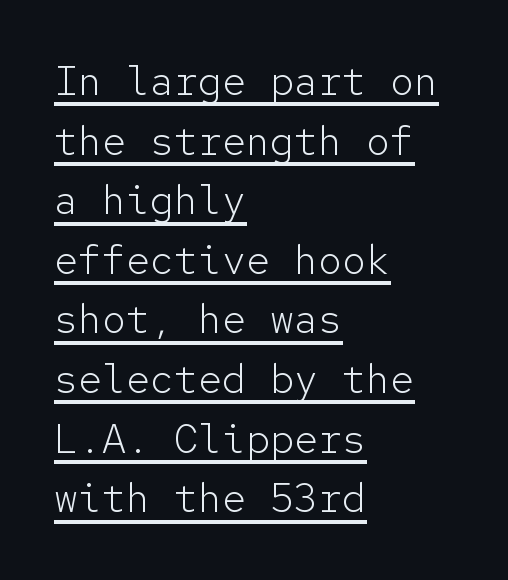
The tracking reads as untouched default to a designer's eye. Each letter, wide or thin by design, is forced into the same width here. The typesetting does not lean heavy: it is not bold. Every word sits above its own underline. This is sans-serif lettering, the kind often seen on screens and signage.
